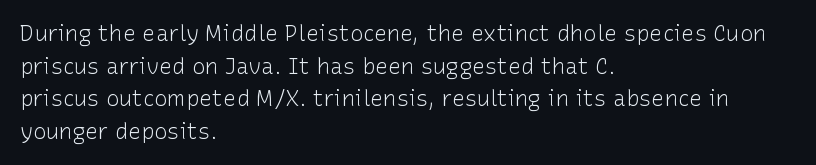
Rows of type keep a routine distance in the vertical direction. The space beneath each line is pristine and unruled. Which margin do the lines hug? The left one — the right edge is uneven. The letterforms sit shoulder to shoulder at normal distance.
